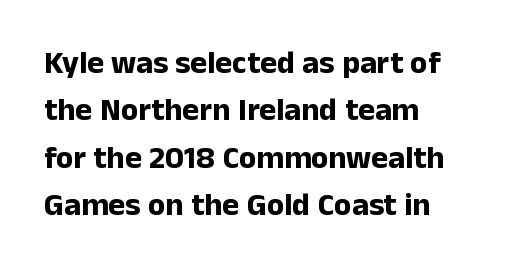
Q: Is the text bold? A: Yes.
Q: Is the text italic (slanted)? A: No, it is upright.
Q: Is the typeface a serif or a sans-serif typeface? A: Sans-serif.
Q: Is the text underlined? A: No.
Q: How is the paragraph aligned? A: Left-aligned.
Q: Is the spacing between letters normal or unusually wide? A: Normal.
Q: Is the spacing between lines tight, normal or loose? A: Normal.
Q: Width (condensed, normal, or wide)? A: Normal.
Q: Stroke contrast? A: Low.
Q: x-height? A: Medium.
Q: Monospaced? A: No.
